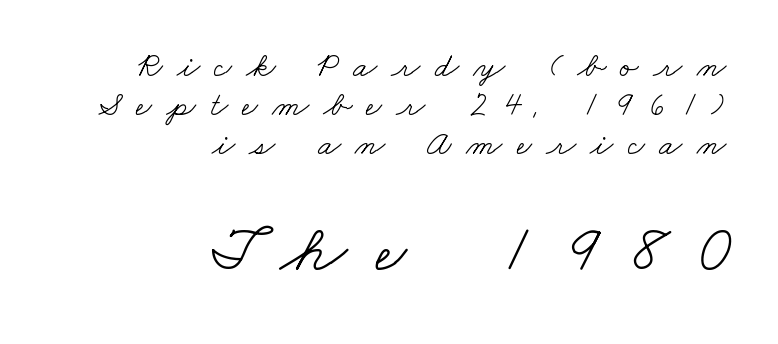
{"serif": "yes", "bold": "no", "weight": "light", "width": "wide", "stroke_contrast": "low", "x_height": "small", "monospaced": "no", "underline": "no", "align": "right", "line_spacing": "tight", "line_spacing_ratio": 1.14, "letter_spacing": "wide", "letter_spacing_em": 0.42, "larger_block": "second", "size_ratio": 2.0, "glyph_px": 68}
